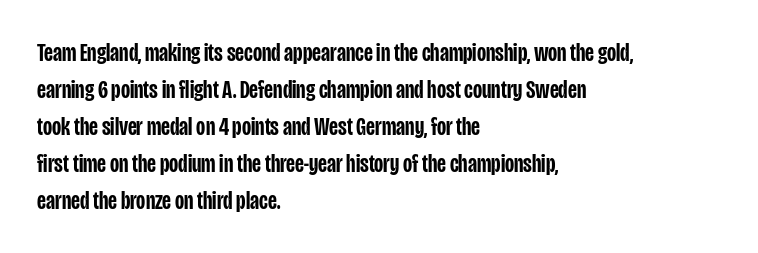
{"italic": "no", "bold": "semi", "underline": "no", "align": "left", "line_spacing": "normal", "line_spacing_ratio": 1.48, "letter_spacing": "normal", "letter_spacing_em": 0.0, "glyph_px": 25}
